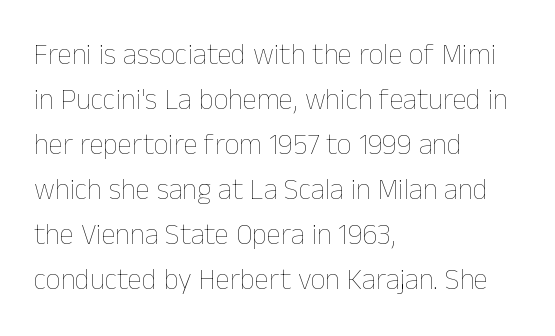
{"italic": "no", "bold": "no", "weight": "thin", "width": "normal", "stroke_contrast": "low", "x_height": "medium", "monospaced": "no", "underline": "no", "align": "left", "line_spacing": "normal", "line_spacing_ratio": 1.55, "letter_spacing": "normal", "letter_spacing_em": 0.0, "glyph_px": 29}
